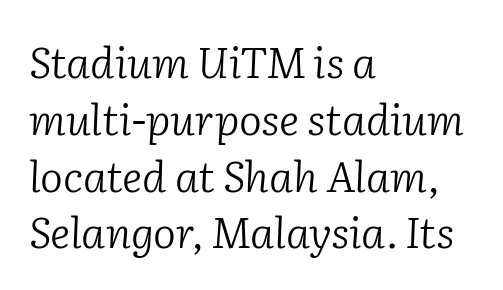
Q: Is the text bold? A: No.
Q: Is the text italic (slanted)? A: Yes, it leans right by about 2 degrees.
Q: Is the typeface a serif or a sans-serif typeface? A: Serif.
Q: Is the text underlined? A: No.
Q: How is the paragraph aligned? A: Left-aligned.
Q: Is the spacing between letters normal or unusually wide? A: Normal.
Q: Is the spacing between lines tight, normal or loose? A: Normal.
Q: Width (condensed, normal, or wide)? A: Normal.
Q: Stroke contrast? A: Low.
Q: x-height? A: Medium.
Q: Monospaced? A: No.
